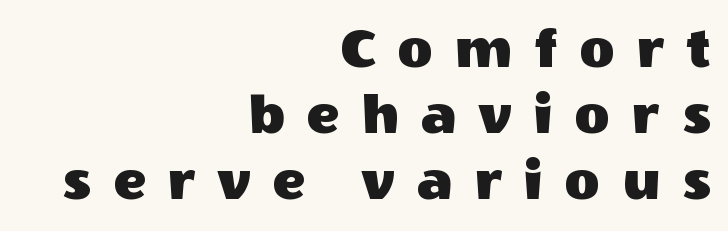
Varying glyph widths throughout — classic text-font behaviour. If you drew a ruler down the right edge, every line would touch it. Note: no serifs on the glyphs. Honestly, the rows look squashed on top of each other.
